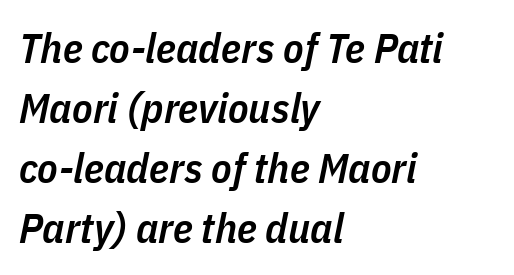
Q: Is the text bold? A: Semi-bold.
Q: Is the text italic (slanted)? A: Yes, it leans right by about 11 degrees.
Q: Is the text underlined? A: No.
Q: How is the paragraph aligned? A: Left-aligned.
Q: Is the spacing between letters normal or unusually wide? A: Normal.
Q: Is the spacing between lines tight, normal or loose? A: Normal.
Q: Width (condensed, normal, or wide)? A: Condensed.
Q: Stroke contrast? A: Low.
Q: x-height? A: Medium.
Q: Monospaced? A: No.
